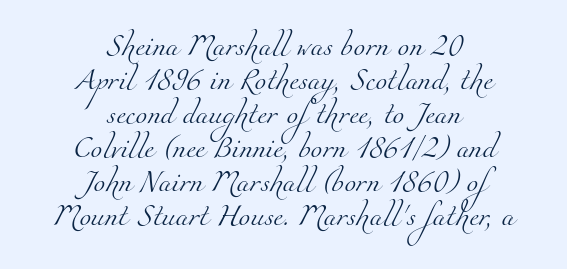
{"bold": "no", "underline": "no", "align": "center", "line_spacing": "normal", "line_spacing_ratio": 1.62, "letter_spacing": "normal", "letter_spacing_em": 0.0, "glyph_px": 21}
